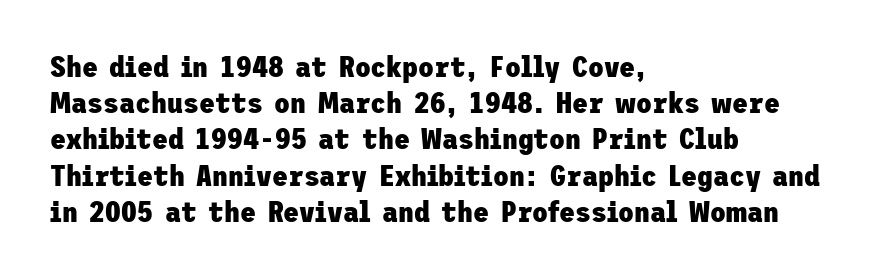
Is the block centered? No — it sits flush against the left margin. A sans-serif font was chosen for this passage. Summary of weight: heavy, a full bold. Honestly, the letter spacing is just normal — you wouldn't notice it.
